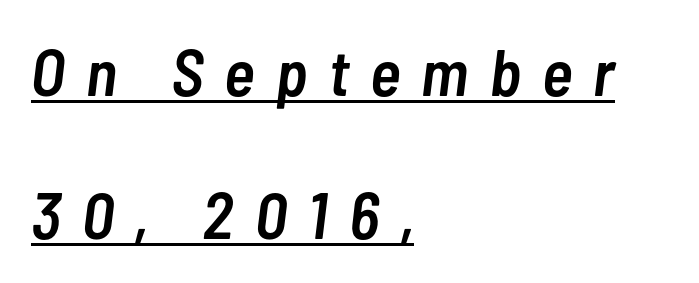
{"italic": "yes", "lean": "right", "slant_degrees": 7, "bold": "semi", "weight": "semibold", "width": "condensed", "stroke_contrast": "low", "x_height": "medium", "monospaced": "no", "underline": "yes", "align": "left", "line_spacing": "loose", "line_spacing_ratio": 2.2, "letter_spacing": "wide", "letter_spacing_em": 0.33, "glyph_px": 65}
